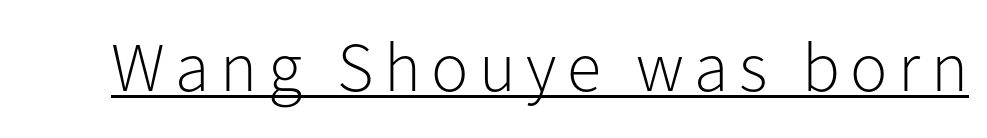
Note the varied advance widths — an 'i' is clearly narrower than an 'm'. You can tell from the bare stems that sans-serif type was used. Check the space under the baseline: a stroke is drawn there. Posture: straight, roman, zero tilt. Weight: in the light-to-regular range.
